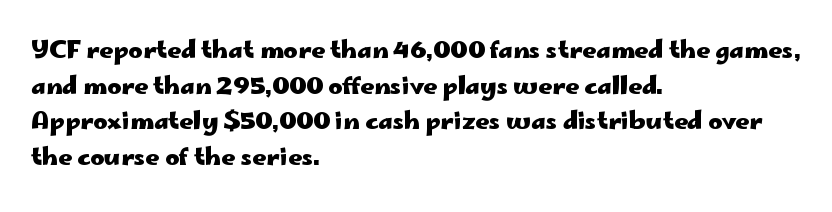
The image shows 24 px bold type, upright; set left-aligned, normal line spacing (1.48x), normal letter spacing, not underlined.
